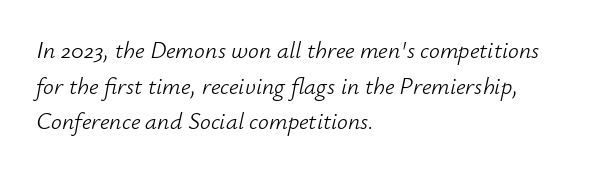
The image shows 24 px text type, italic (leaning right); set left-aligned, normal line spacing (1.48x), normal letter spacing, not underlined.
